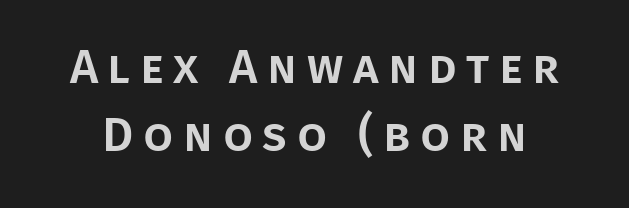
The image shows 48 px sans-serif type, upright; set normal line spacing (1.42x), unusually wide letter spacing (+0.2 em), not underlined; low stroke contrast and a large x-height.
